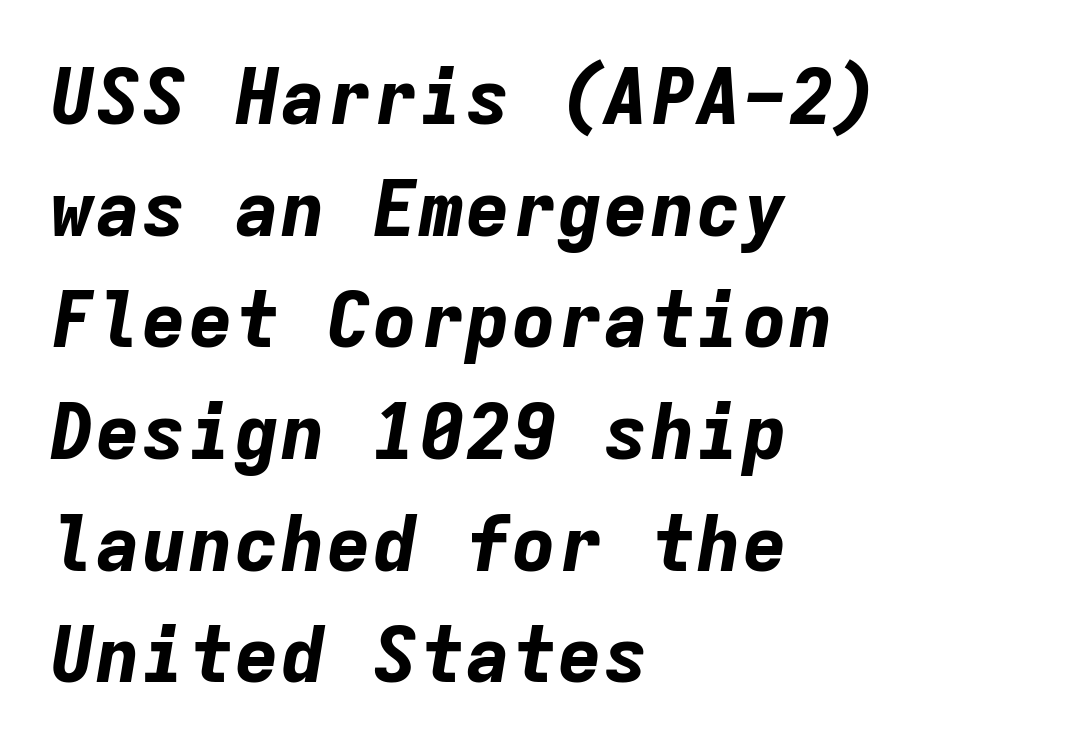
{"italic": "yes", "lean": "right", "slant_degrees": 9, "bold": "yes", "weight": "bold", "width": "normal", "stroke_contrast": "low", "x_height": "medium", "monospaced": "yes", "underline": "no", "align": "left", "line_spacing": "normal", "line_spacing_ratio": 1.45, "letter_spacing": "normal", "letter_spacing_em": 0.0, "glyph_px": 77}
